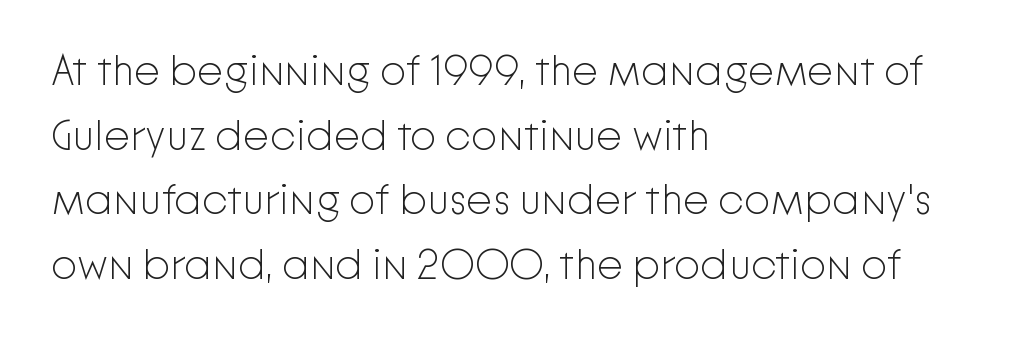
{"serif": "no", "italic": "no", "bold": "no", "weight": "light", "width": "normal", "stroke_contrast": "low", "x_height": "medium", "monospaced": "no", "underline": "no", "align": "left", "line_spacing": "normal", "line_spacing_ratio": 1.54, "letter_spacing": "normal", "letter_spacing_em": 0.0, "glyph_px": 42}
